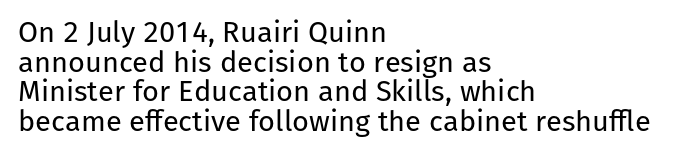
{"serif": "no", "italic": "no", "bold": "no", "weight": "regular", "width": "normal", "stroke_contrast": "low", "x_height": "medium", "monospaced": "no", "underline": "no", "align": "left", "line_spacing": "tight", "line_spacing_ratio": 1.02, "letter_spacing": "normal", "letter_spacing_em": 0.0, "glyph_px": 29}
